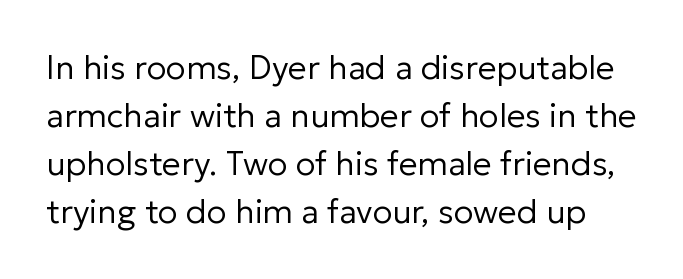
The image shows 33 px regular-weight sans-serif type, upright; set normal line spacing (1.45x), normal letter spacing, not underlined; low stroke contrast and a medium x-height.
